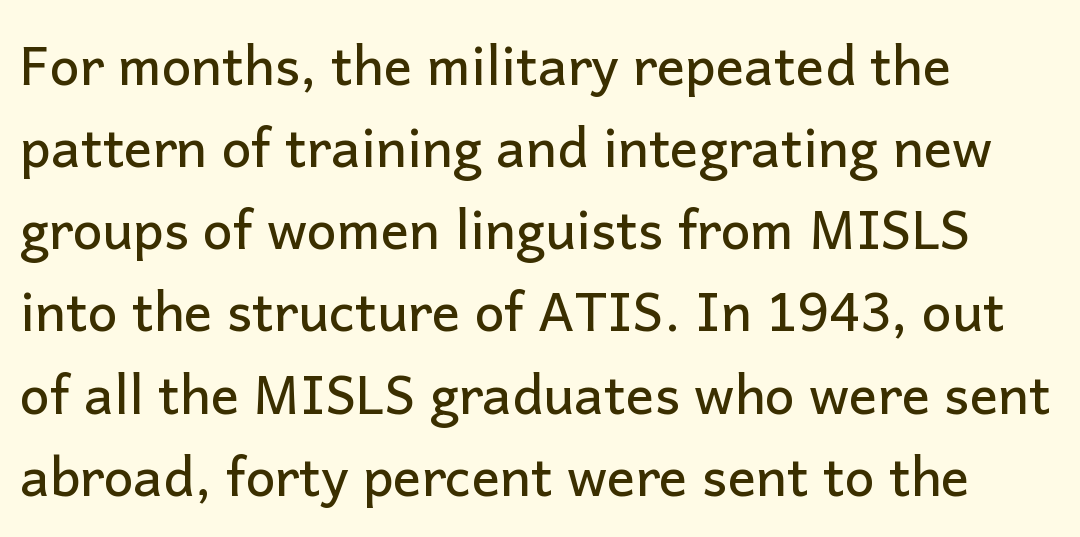
The image shows 53 px sans-serif type, upright; set left-aligned, normal line spacing (1.55x), normal letter spacing, not underlined; low stroke contrast and a medium x-height.
